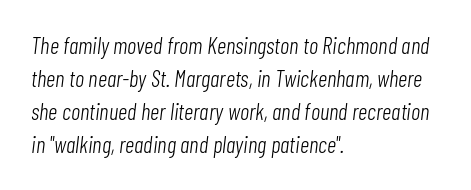
Q: Is the text bold? A: No.
Q: Is the text italic (slanted)? A: Yes, it leans right by about 7 degrees.
Q: Is the text underlined? A: No.
Q: How is the paragraph aligned? A: Left-aligned.
Q: Is the spacing between letters normal or unusually wide? A: Normal.
Q: Is the spacing between lines tight, normal or loose? A: Normal.
